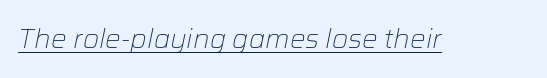
{"italic": "yes", "lean": "right", "slant_degrees": 12, "bold": "no", "underline": "yes", "letter_spacing": "normal", "letter_spacing_em": 0.0, "glyph_px": 26}
